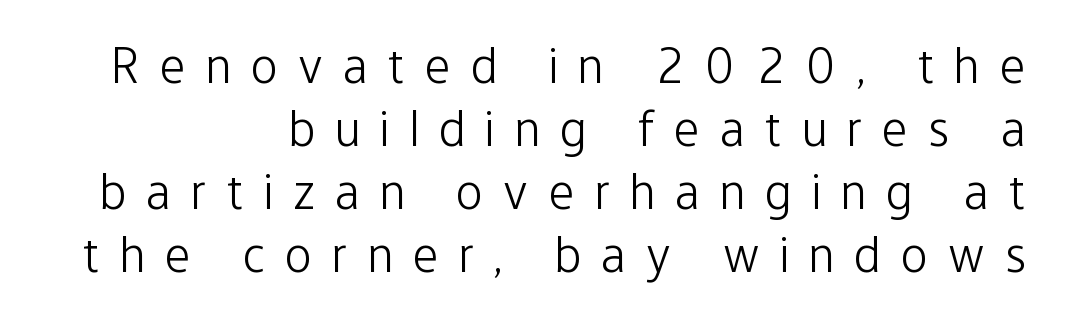
Q: Is the text bold? A: No.
Q: Is the text italic (slanted)? A: No, it is upright.
Q: Is the typeface a serif or a sans-serif typeface? A: Sans-serif.
Q: Is the text underlined? A: No.
Q: How is the paragraph aligned? A: Right-aligned.
Q: Is the spacing between letters normal or unusually wide? A: Unusually wide.
Q: Is the spacing between lines tight, normal or loose? A: Normal.
Q: Width (condensed, normal, or wide)? A: Condensed.
Q: Stroke contrast? A: Low.
Q: x-height? A: Medium.
Q: Monospaced? A: No.
